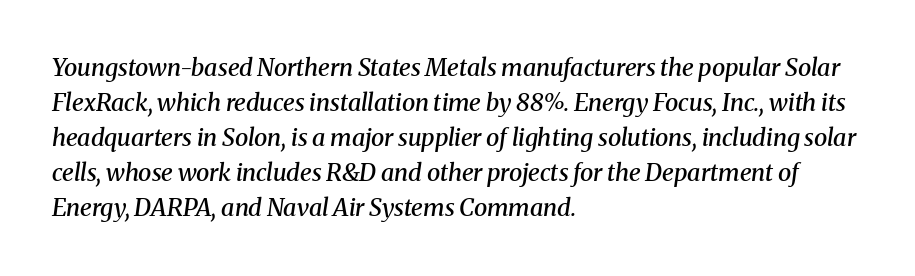
{"italic": "yes", "lean": "right", "slant_degrees": 8, "bold": "semi", "underline": "no", "align": "left", "line_spacing": "normal", "line_spacing_ratio": 1.46, "letter_spacing": "normal", "letter_spacing_em": 0.0, "glyph_px": 24}
